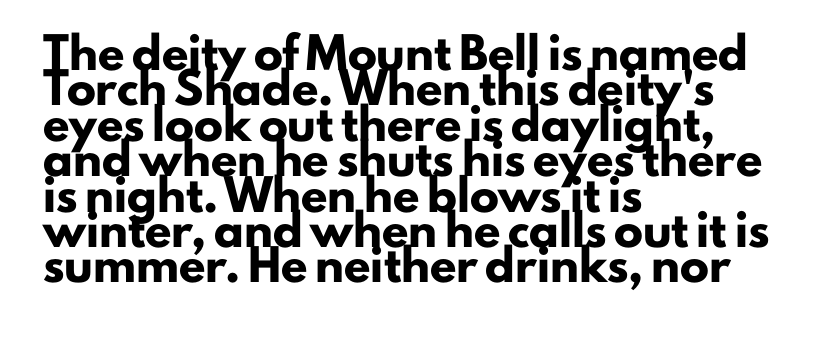
The letters are bold, with thick, heavy strokes. The face used here is a sans, in the tradition of grotesques and geometrics. The paragraph has a hard left edge and a soft right edge. The passage shown is not underscored anywhere. Characters remain perfectly vertical along every line.
